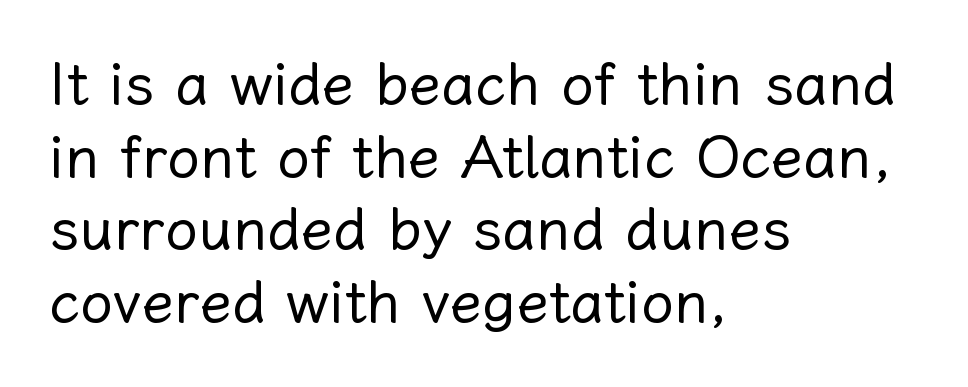
No extra tracking has been applied to these lines. A typesetter would call this proportional, since set widths differ per character. Posture: vertical. Typeset ragged right — the left edge is the straight one.
